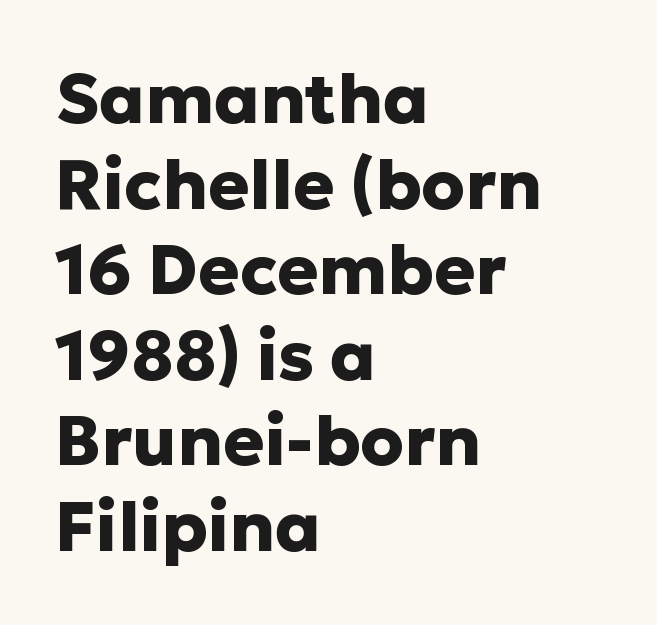
Typeset ragged right — the left edge is the straight one. Descenders hang freely into open space. When letters stand straight like this, we call the style roman or upright. Does the weight exceed regular? Yes, all the way to bold.
